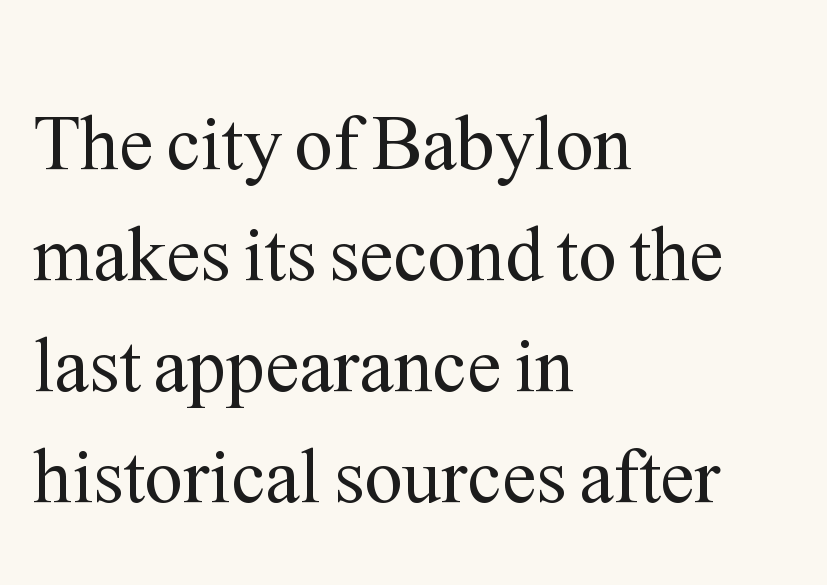
{"serif": "yes", "italic": "no", "bold": "no", "weight": "regular", "width": "normal", "stroke_contrast": "medium", "x_height": "medium", "monospaced": "no", "underline": "no", "align": "left", "line_spacing": "normal", "line_spacing_ratio": 1.44, "letter_spacing": "normal", "letter_spacing_em": 0.0, "glyph_px": 77}
